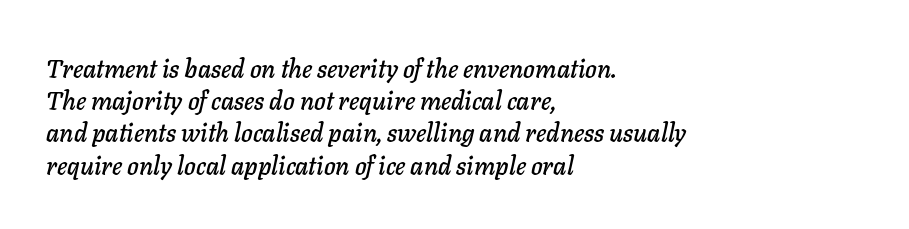
The image shows 25 px text type, italic (leaning right); set left-aligned, normal line spacing (1.29x), normal letter spacing, not underlined.
